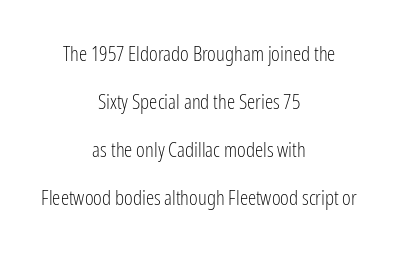
Line starts and ends both wander, symmetrically. The weight tops out at a normal text grade. The lines are spread far apart with generous leading. Upright lettering throughout. The horizontal fit of the characters is conventional and even.
